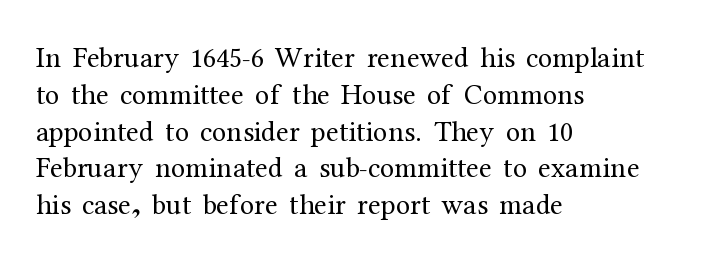
The image shows 29 px regular-weight serif type, upright; set left-aligned, normal line spacing (1.27x), normal letter spacing, not underlined; medium stroke contrast and a medium x-height.
